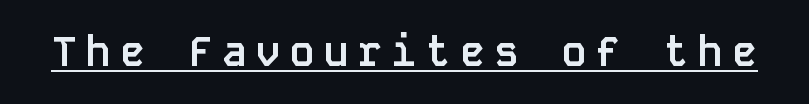
Q: Is the text bold? A: Yes.
Q: Is the text italic (slanted)? A: No, it is upright.
Q: Is the typeface a serif or a sans-serif typeface? A: Sans-serif.
Q: Is the text underlined? A: Yes.
Q: Is the spacing between letters normal or unusually wide? A: Unusually wide.
Q: Width (condensed, normal, or wide)? A: Normal.
Q: Stroke contrast? A: Low.
Q: x-height? A: Large.
Q: Monospaced? A: Yes.
